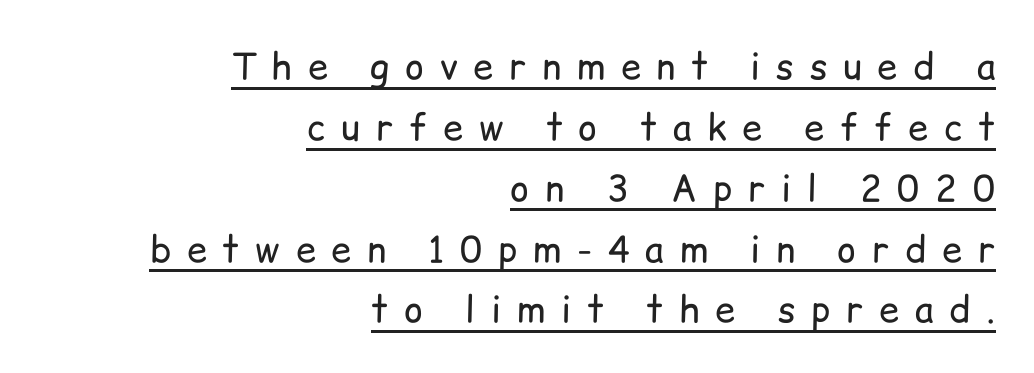
{"serif": "no", "italic": "no", "bold": "no", "weight": "regular", "width": "normal", "stroke_contrast": "low", "x_height": "medium", "monospaced": "no", "underline": "yes", "align": "right", "line_spacing": "normal", "line_spacing_ratio": 1.69, "letter_spacing": "wide", "letter_spacing_em": 0.44, "glyph_px": 36}
